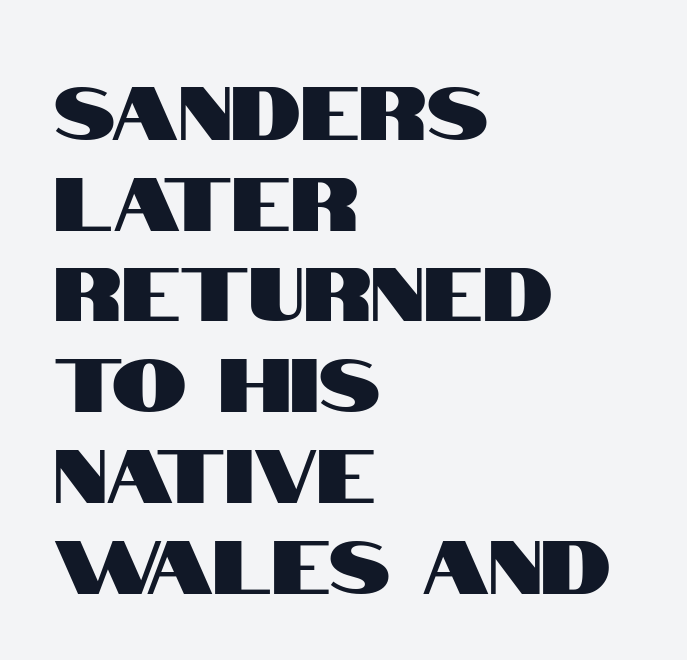
The image shows 75 px condensed sans-serif type, upright; set left-aligned, line spacing 1.21x, normal letter spacing, not underlined; high stroke contrast and a large x-height.
